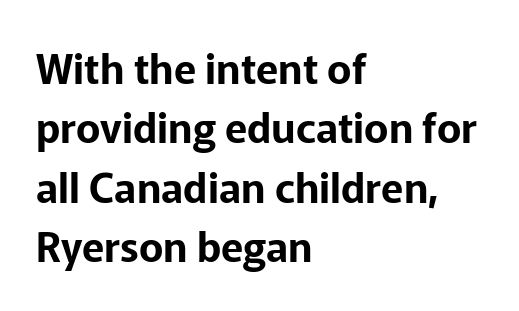
Q: Is the text italic (slanted)? A: No, it is upright.
Q: Is the typeface a serif or a sans-serif typeface? A: Sans-serif.
Q: Is the text underlined? A: No.
Q: How is the paragraph aligned? A: Left-aligned.
Q: Is the spacing between letters normal or unusually wide? A: Normal.
Q: Is the spacing between lines tight, normal or loose? A: Normal.
Q: Width (condensed, normal, or wide)? A: Normal.
Q: Stroke contrast? A: Low.
Q: x-height? A: Medium.
Q: Monospaced? A: No.
